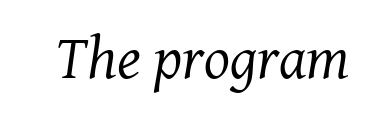
{"serif": "yes", "italic": "yes", "lean": "right", "slant_degrees": 8, "bold": "no", "weight": "regular", "width": "normal", "stroke_contrast": "medium", "x_height": "medium", "monospaced": "no", "underline": "no", "letter_spacing": "normal", "letter_spacing_em": 0.0, "glyph_px": 61}
